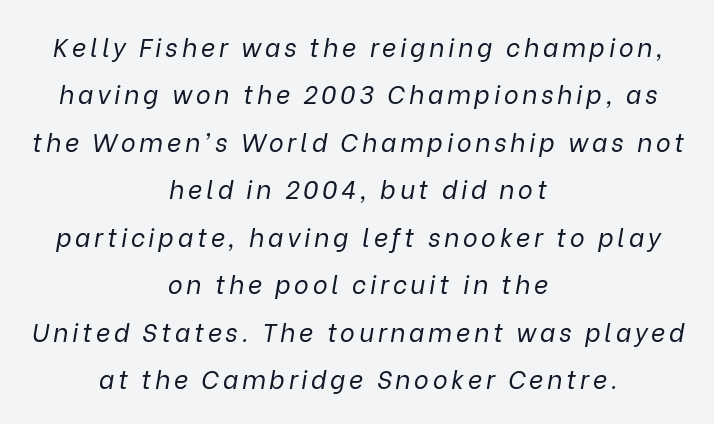
{"italic": "yes", "lean": "right", "slant_degrees": 9, "bold": "no", "underline": "no", "align": "center", "line_spacing": "loose", "line_spacing_ratio": 1.9, "glyph_px": 25}
